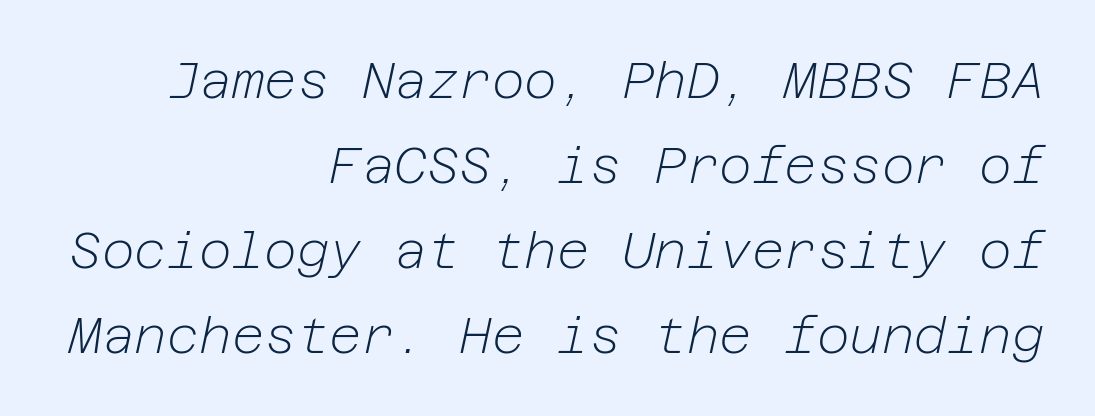
The image shows 50 px light type, italic (leaning right); set right-aligned, normal line spacing (1.7x), normal letter spacing, not underlined; low stroke contrast and a medium x-height.
